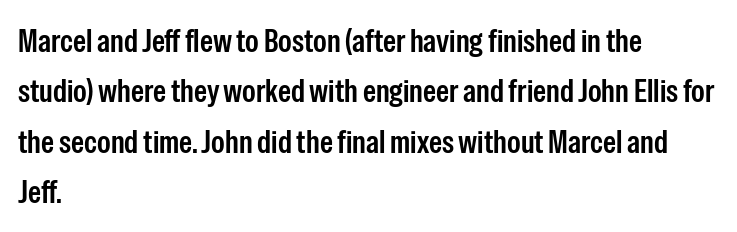
The image shows 33 px semibold, condensed sans-serif type, upright; set left-aligned, normal line spacing (1.53x), normal letter spacing, not underlined; low stroke contrast and a medium x-height.
